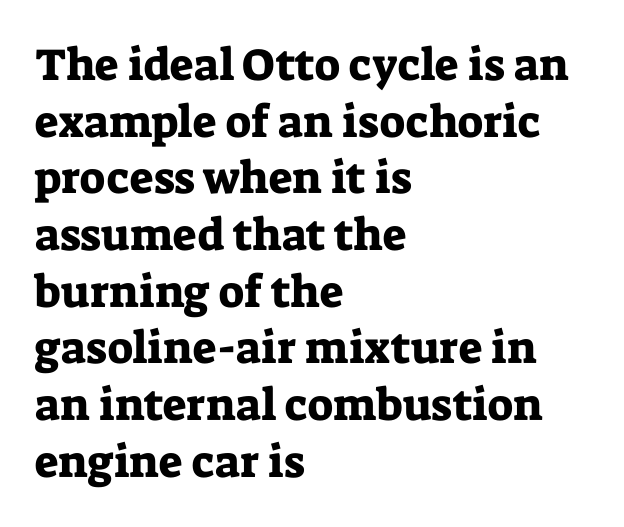
{"serif": "yes", "italic": "no", "width": "normal", "stroke_contrast": "low", "x_height": "medium", "monospaced": "no", "underline": "no", "align": "left", "line_spacing": "normal", "line_spacing_ratio": 1.26, "letter_spacing": "normal", "letter_spacing_em": 0.0, "glyph_px": 45}
